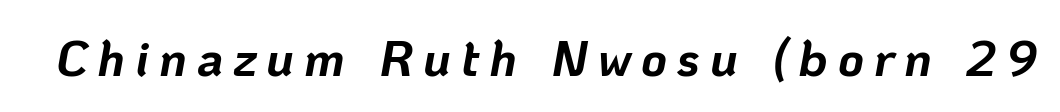
The image shows 50 px bold type, italic (leaning right); set unusually wide letter spacing (+0.2 em), not underlined; low stroke contrast and a medium x-height.
